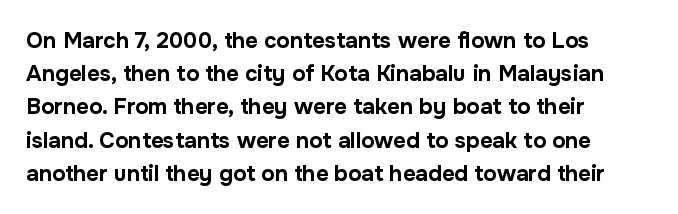
{"italic": "no", "bold": "yes", "underline": "no", "align": "left", "line_spacing": "normal", "line_spacing_ratio": 1.51, "letter_spacing": "normal", "letter_spacing_em": 0.0, "glyph_px": 22}
